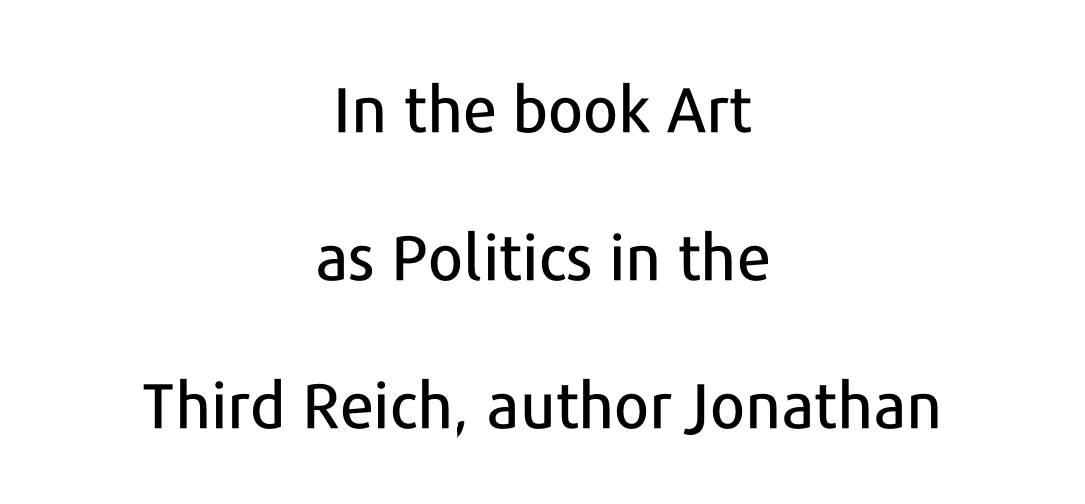
Q: Is the text italic (slanted)? A: No, it is upright.
Q: Is the typeface a serif or a sans-serif typeface? A: Sans-serif.
Q: Is the text underlined? A: No.
Q: How is the paragraph aligned? A: Centered.
Q: Is the spacing between letters normal or unusually wide? A: Normal.
Q: Is the spacing between lines tight, normal or loose? A: Loose.
Q: Width (condensed, normal, or wide)? A: Normal.
Q: Stroke contrast? A: Low.
Q: x-height? A: Medium.
Q: Monospaced? A: No.
